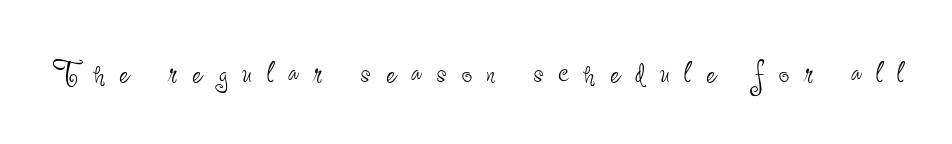
The image shows 37 px thin, condensed sans-serif type; set unusually wide letter spacing (+0.4 em), not underlined; low stroke contrast and a small x-height.
